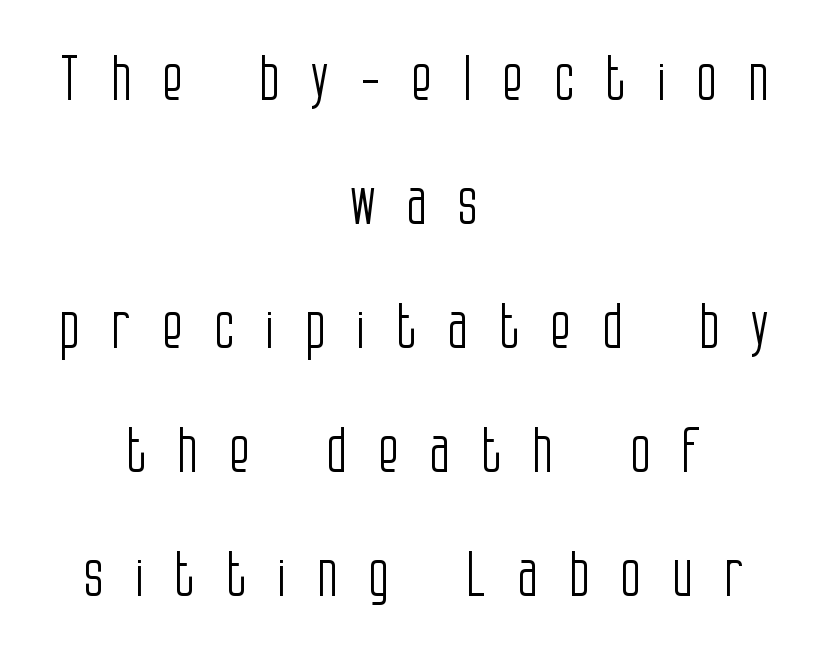
{"serif": "no", "italic": "no", "bold": "no", "weight": "light", "width": "condensed", "stroke_contrast": "low", "x_height": "large", "monospaced": "no", "underline": "no", "align": "center", "line_spacing": "loose", "line_spacing_ratio": 2.0, "letter_spacing": "wide", "letter_spacing_em": 0.49, "glyph_px": 62}
